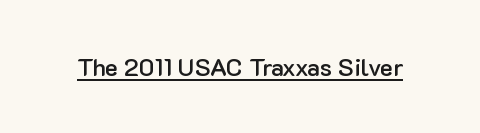
Q: Is the text bold? A: Semi-bold.
Q: Is the text italic (slanted)? A: No, it is upright.
Q: Is the text underlined? A: Yes.
Q: Is the spacing between letters normal or unusually wide? A: Normal.
